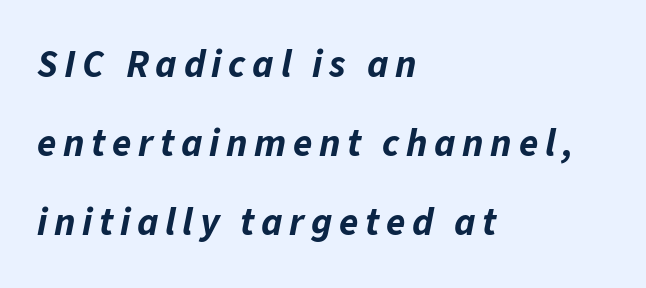
The lines are spread far apart with generous leading. Character widths vary here, with narrow letters taking less room than wide ones. Underlining? Definitely not there. The glyphs look as if they've been sheared to an angle. Chunky letters — that's bold for sure.
